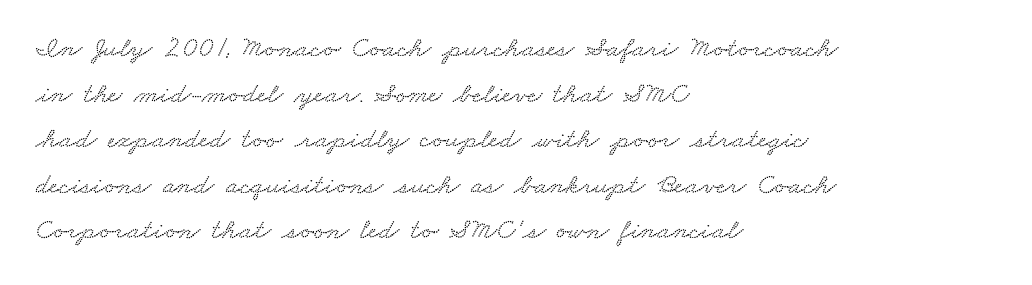
The image shows 29 px wide type; set left-aligned, normal line spacing (1.57x), normal letter spacing, not underlined; low stroke contrast and a small x-height.
